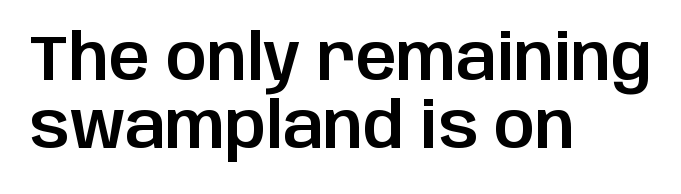
The image shows 64 px sans-serif type, upright; set left-aligned, tight line spacing (1.07x), normal letter spacing, not underlined; low stroke contrast and a large x-height.
